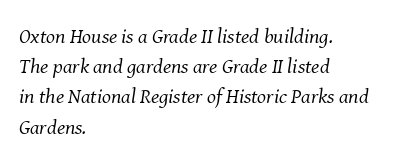
Q: Is the text bold? A: No.
Q: Is the text italic (slanted)? A: Yes, it leans right by about 8 degrees.
Q: Is the text underlined? A: No.
Q: How is the paragraph aligned? A: Left-aligned.
Q: Is the spacing between letters normal or unusually wide? A: Normal.
Q: Is the spacing between lines tight, normal or loose? A: Normal.
